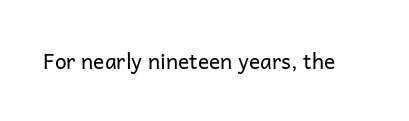
Q: Is the text bold? A: No.
Q: Is the text italic (slanted)? A: No, it is upright.
Q: Is the text underlined? A: No.
Q: Is the spacing between letters normal or unusually wide? A: Normal.
